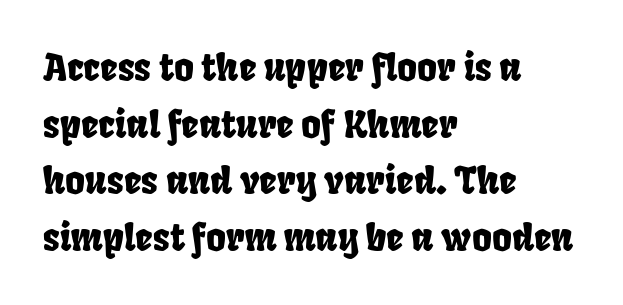
{"serif": "no", "width": "condensed", "stroke_contrast": "low", "x_height": "large", "monospaced": "no", "underline": "no", "align": "left", "line_spacing": "normal", "line_spacing_ratio": 1.49, "letter_spacing": "normal", "letter_spacing_em": 0.0, "glyph_px": 38}
